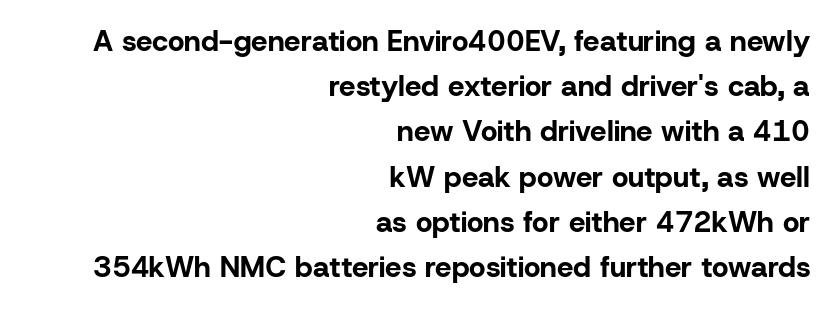
The passage is arranged like a letterhead date or caption credit — flush right. The strip under each line holds only bare page. Each glyph is drawn with heavy, bold strokes. This sample has the flowing, uneven cadence of proportional lettering. Caption: standard tracking, unaltered. In terms of leading, this rendering sits right in the middle.
